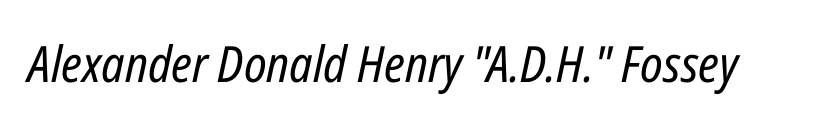
{"italic": "yes", "lean": "right", "slant_degrees": 12, "bold": "no", "weight": "regular", "width": "condensed", "stroke_contrast": "low", "x_height": "medium", "monospaced": "no", "underline": "no", "letter_spacing": "normal", "letter_spacing_em": 0.0, "glyph_px": 50}
